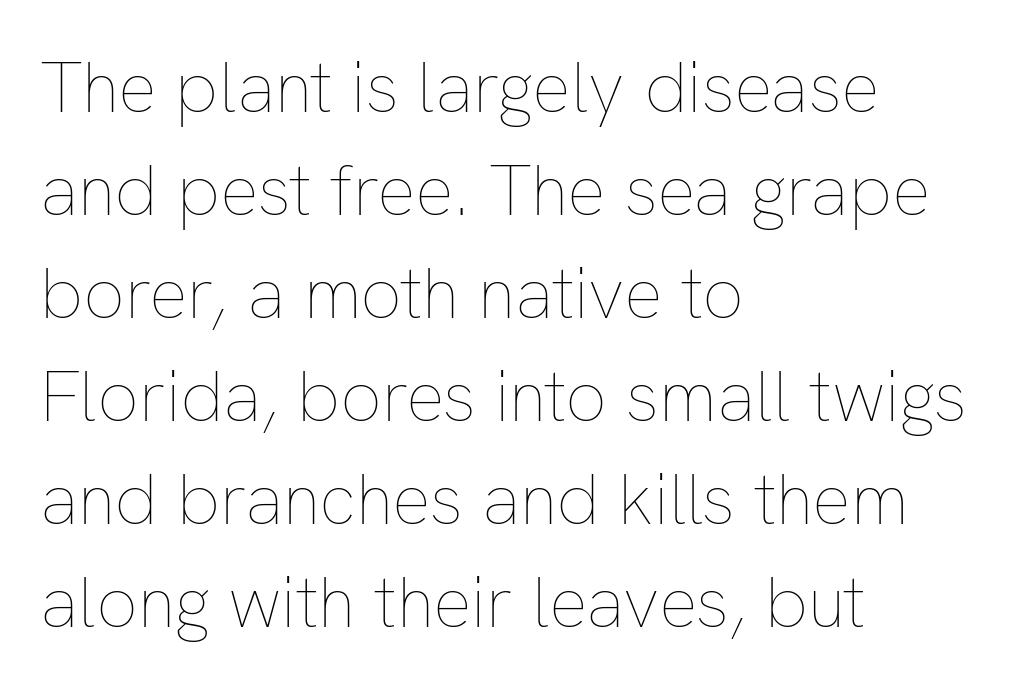
Q: Is the text bold? A: No.
Q: Is the text italic (slanted)? A: No, it is upright.
Q: Is the text underlined? A: No.
Q: How is the paragraph aligned? A: Left-aligned.
Q: Is the spacing between letters normal or unusually wide? A: Normal.
Q: Is the spacing between lines tight, normal or loose? A: Normal.
Q: Width (condensed, normal, or wide)? A: Normal.
Q: Stroke contrast? A: Low.
Q: x-height? A: Medium.
Q: Monospaced? A: No.
